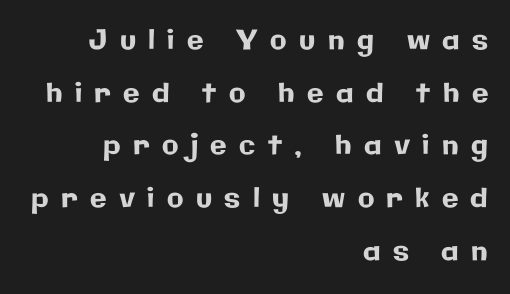
The image shows 27 px text type, upright; set right-aligned, loose line spacing (1.95x), unusually wide letter spacing (+0.46 em), not underlined.
